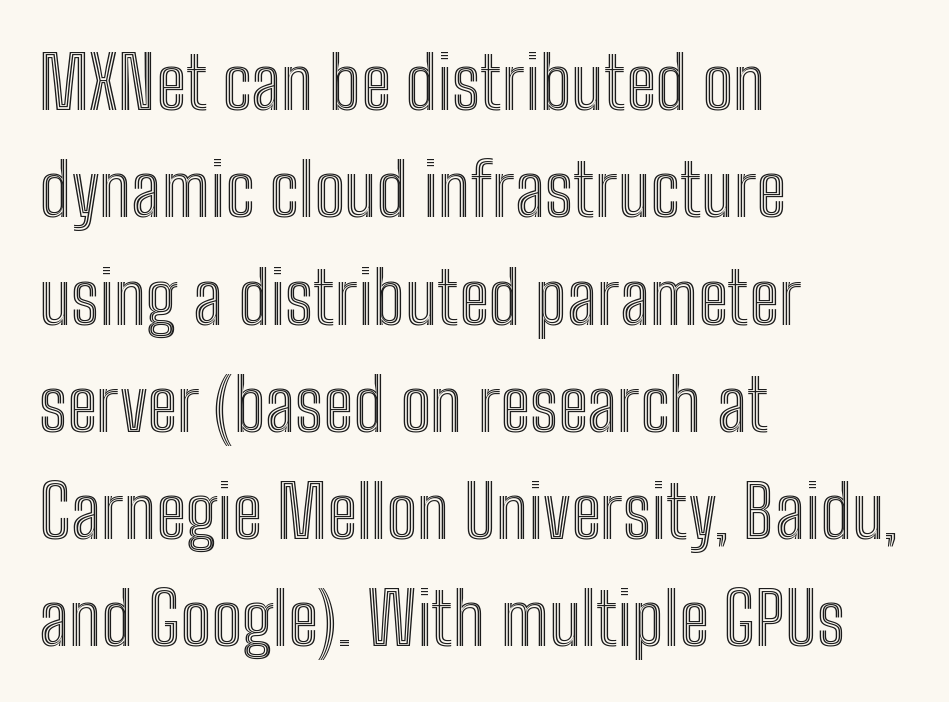
The image shows 72 px condensed type, upright; set left-aligned, normal line spacing (1.49x), normal letter spacing, not underlined; a medium x-height.
